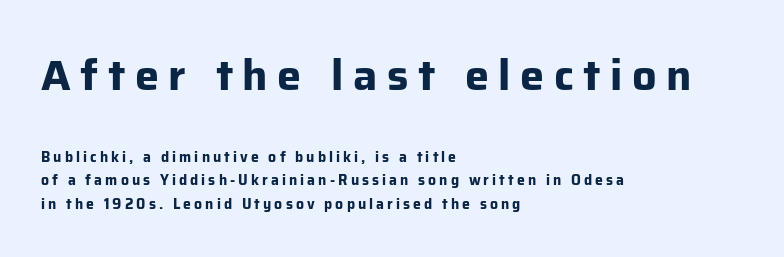
Q: Is the text bold? A: Yes.
Q: Is the text italic (slanted)? A: No, it is upright.
Q: Is the typeface a serif or a sans-serif typeface? A: Sans-serif.
Q: Is the text underlined? A: No.
Q: How is the paragraph aligned? A: Left-aligned.
Q: Is the spacing between letters normal or unusually wide? A: Unusually wide.
Q: Is the spacing between lines tight, normal or loose? A: Normal.
Q: Which block of text is set in a larger size, the first (top) or the second (bottom)? A: The first (top) one.
Q: Width (condensed, normal, or wide)? A: Normal.
Q: Stroke contrast? A: Low.
Q: x-height? A: Medium.
Q: Monospaced? A: No.
